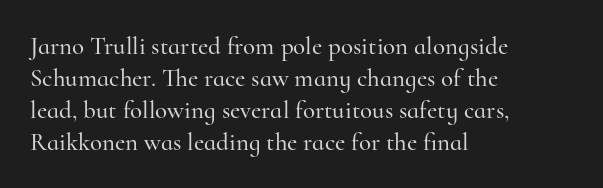
Summary of vertical rhythm: regular, with standard interline spacing. The string is rendered with underlining switched off. This rendering uses left alignment, leaving the right contour irregular. The lettering stays uniformly vertical, giving the passage a roman look. The horizontal fit of the characters is conventional and even.
